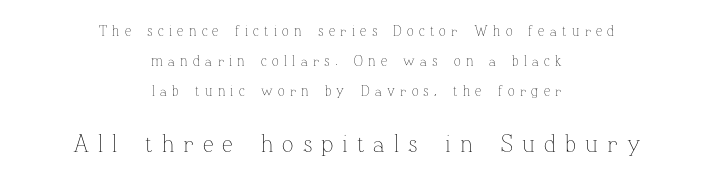
The image shows 24 px text type, upright; set centered, loose line spacing (2.15x), unusually wide letter spacing (+0.38 em), not underlined; the second (bottom) block is 1.71x larger.
